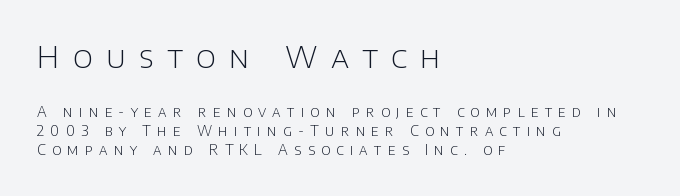
Q: Is the text bold? A: No.
Q: Is the text italic (slanted)? A: No, it is upright.
Q: Is the typeface a serif or a sans-serif typeface? A: Sans-serif.
Q: Is the text underlined? A: No.
Q: How is the paragraph aligned? A: Left-aligned.
Q: Is the spacing between letters normal or unusually wide? A: Unusually wide.
Q: Is the spacing between lines tight, normal or loose? A: Normal.
Q: Which block of text is set in a larger size, the first (top) or the second (bottom)? A: The first (top) one.
Q: Width (condensed, normal, or wide)? A: Normal.
Q: Stroke contrast? A: Low.
Q: x-height? A: Large.
Q: Monospaced? A: No.
